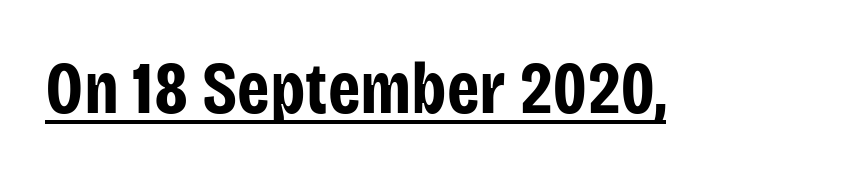
The lettering stays uniformly vertical, giving the passage a roman look. Observe the absence of serifs on each vertical stroke in this sample. This is underlined copy, the kind a proofreader might mark for attention. Each word holds together tightly as a unit, with standard inter-letter gaps.
